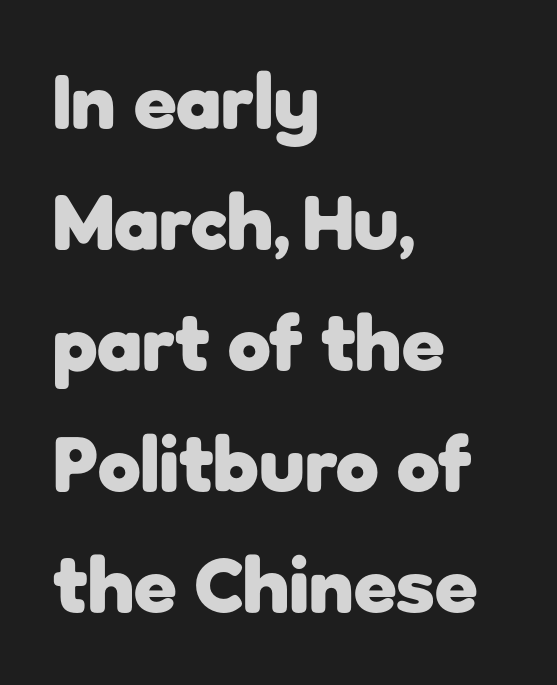
Words appear dense and cohesive because spacing is normal. The space beneath each line is pristine and unruled. How would I describe the line gaps? Plain and ordinary. Note the varied advance widths — an 'i' is clearly narrower than an 'm'. Plenty of ink on the page — the face is bold. Font category for this specimen: sans-serif.
